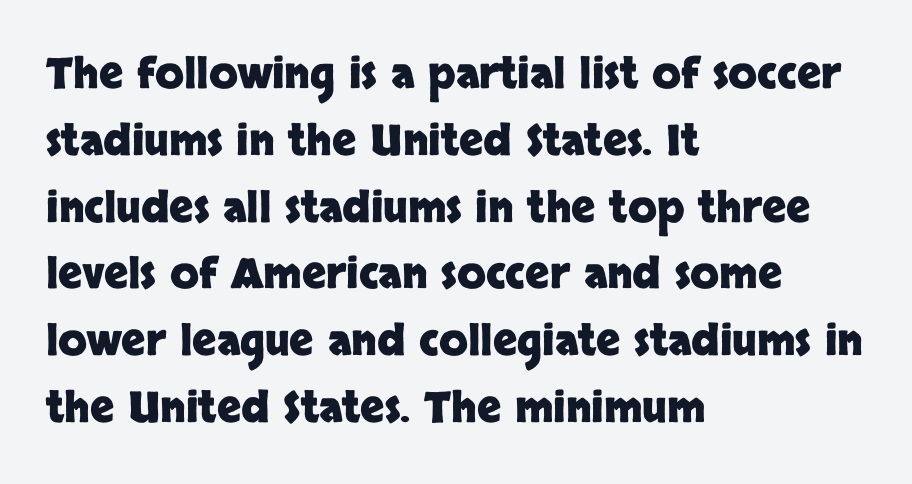
{"serif": "no", "italic": "no", "bold": "yes", "weight": "heavy", "width": "normal", "stroke_contrast": "low", "x_height": "large", "monospaced": "no", "underline": "no", "align": "left", "line_spacing": "normal", "line_spacing_ratio": 1.59, "letter_spacing": "normal", "letter_spacing_em": 0.0, "glyph_px": 42}
